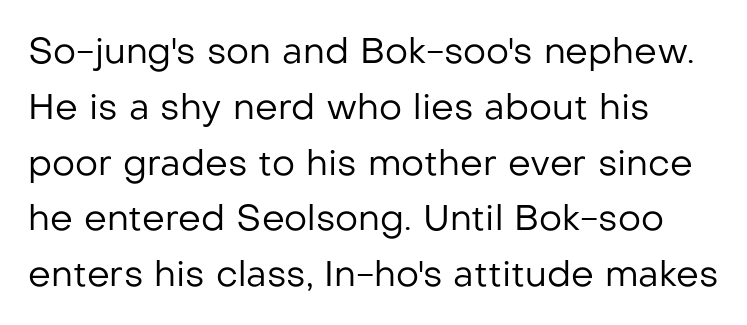
Each row of text sits above clean, open space. Vertically, the passage feels balanced, rows spaced as you'd expect. The letters carry no serifs — their stems end cleanly without finishing strokes. Left-aligned paragraph, ragged on the right. The specimen reads as upright at a glance.
